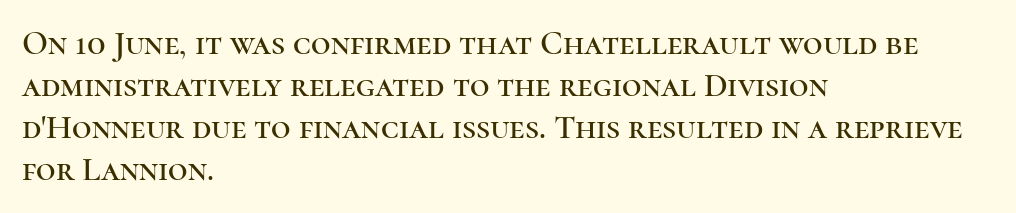
The image shows 34 px serif type, upright; set left-aligned, line spacing 1.24x, normal letter spacing, not underlined; high stroke contrast and a medium x-height.
